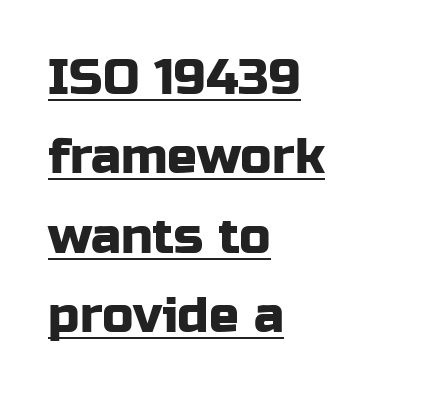
Each letter's strokes conclude bluntly, with no projecting serifs. Default kerning and tracking; the words read as compact shapes. Looks like regular typesetting: each glyph gets only the width it needs. This is the regular roman posture of the typeface. The specimen includes a rule beneath the text block's lines. The vertical gap from one line to the next is medium.
